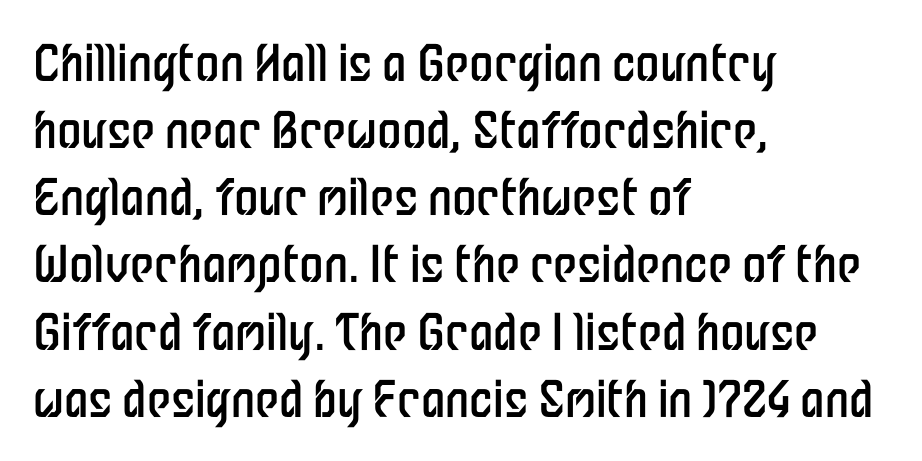
To sum up the face: it is a sans, with no serifs. Reading down the column, the eye jumps a familiar distance to each next line. The face used here is proportionally spaced, like ordinary book or web type. The typesetting does not lean heavy: it is not bold.
